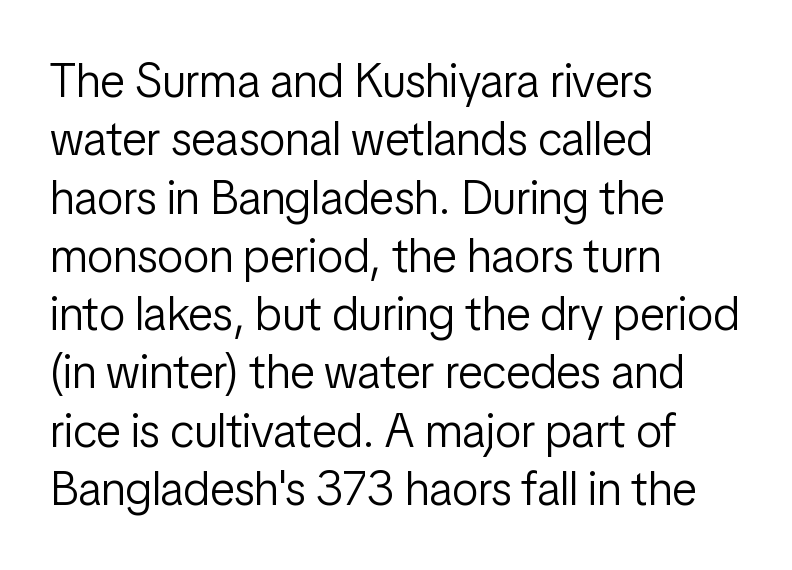
{"serif": "no", "italic": "no", "bold": "no", "weight": "light", "width": "condensed", "stroke_contrast": "low", "x_height": "medium", "monospaced": "no", "underline": "no", "align": "left", "line_spacing_ratio": 1.24, "letter_spacing": "normal", "letter_spacing_em": 0.0, "glyph_px": 47}
